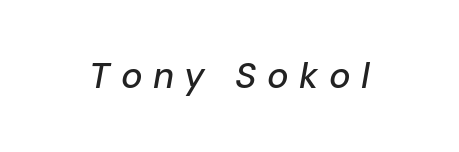
Italic? Definitely — the glyphs are oblique. The rendering uses natural spacing where letterforms have individual widths. The glyphs are unaccompanied by any horizontal stroke below them. The tracking jumps out immediately: characters are airy and widely separated.
